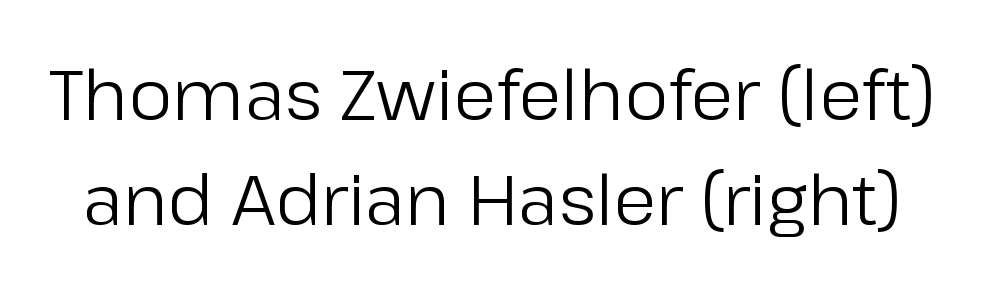
Q: Is the text bold? A: No.
Q: Is the text italic (slanted)? A: No, it is upright.
Q: Is the typeface a serif or a sans-serif typeface? A: Sans-serif.
Q: Is the text underlined? A: No.
Q: Is the spacing between letters normal or unusually wide? A: Normal.
Q: Is the spacing between lines tight, normal or loose? A: Normal.
Q: Width (condensed, normal, or wide)? A: Normal.
Q: Stroke contrast? A: Low.
Q: x-height? A: Medium.
Q: Monospaced? A: No.
